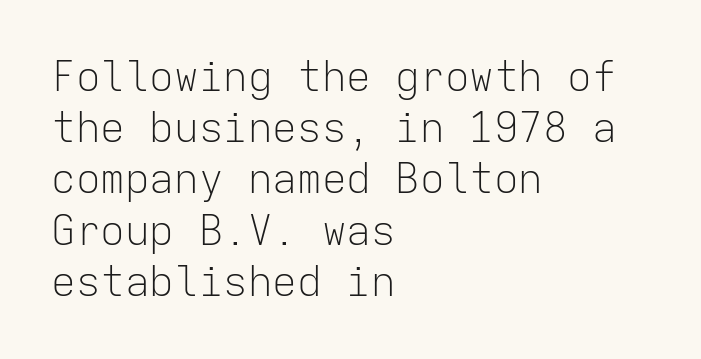
Type without underlining. Do the characters align in a grid? Yes, the font is monospaced. Unbolded letterforms with no extra heft. Inter-character spacing is left at the font's built-in metrics. Alignment: flush left. A typesetter would mark this as roman, not italic.
